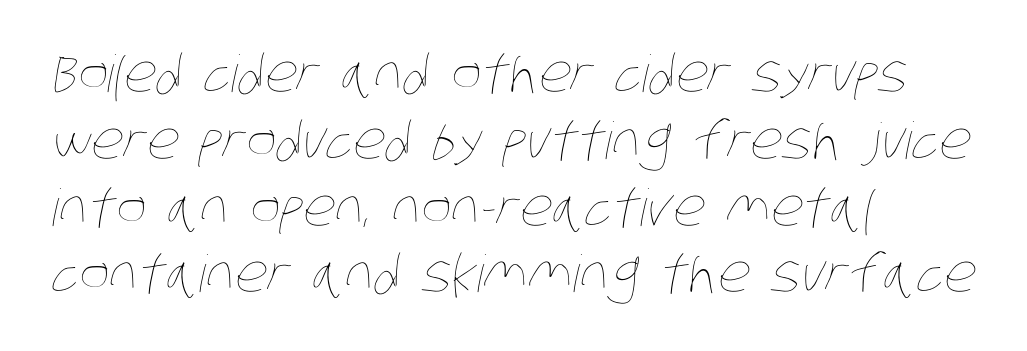
{"bold": "no", "weight": "thin", "width": "condensed", "stroke_contrast": "low", "x_height": "large", "monospaced": "no", "underline": "no", "align": "left", "line_spacing": "normal", "line_spacing_ratio": 1.31, "letter_spacing": "normal", "letter_spacing_em": 0.0, "glyph_px": 51}
